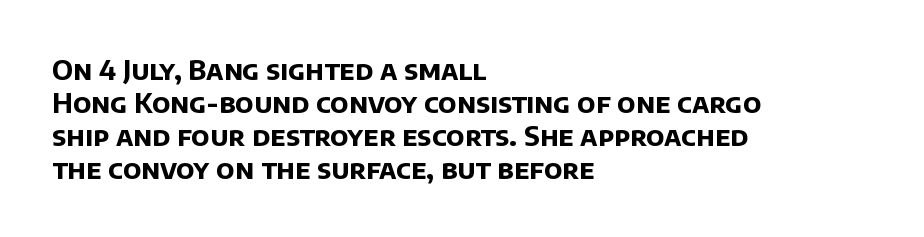
Q: Is the text bold? A: Yes.
Q: Is the text underlined? A: No.
Q: How is the paragraph aligned? A: Left-aligned.
Q: Is the spacing between letters normal or unusually wide? A: Normal.
